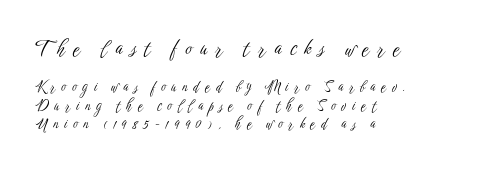
{"bold": "no", "underline": "no", "align": "left", "line_spacing": "normal", "line_spacing_ratio": 1.32, "letter_spacing": "wide", "letter_spacing_em": 0.42, "larger_block": "first", "size_ratio": 1.43, "glyph_px": 20}
